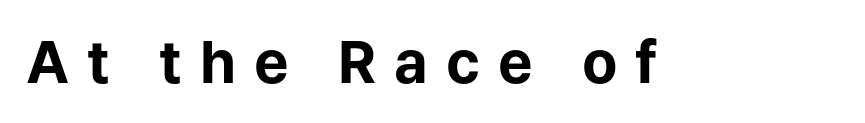
{"serif": "no", "italic": "no", "bold": "yes", "weight": "bold", "width": "normal", "stroke_contrast": "low", "x_height": "medium", "monospaced": "no", "underline": "no", "letter_spacing": "wide", "letter_spacing_em": 0.31, "glyph_px": 58}
